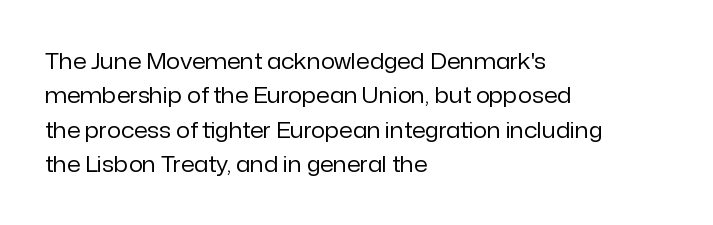
Q: Is the text bold? A: No.
Q: Is the text italic (slanted)? A: No, it is upright.
Q: Is the text underlined? A: No.
Q: How is the paragraph aligned? A: Left-aligned.
Q: Is the spacing between letters normal or unusually wide? A: Normal.
Q: Is the spacing between lines tight, normal or loose? A: Normal.
